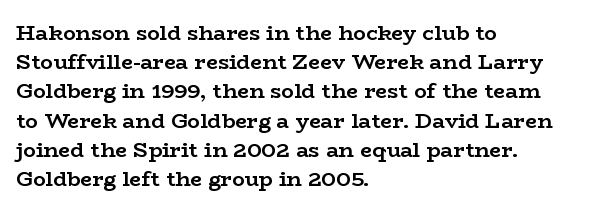
The image shows 21 px bold type, upright; set left-aligned, normal line spacing (1.39x), normal letter spacing, not underlined.
